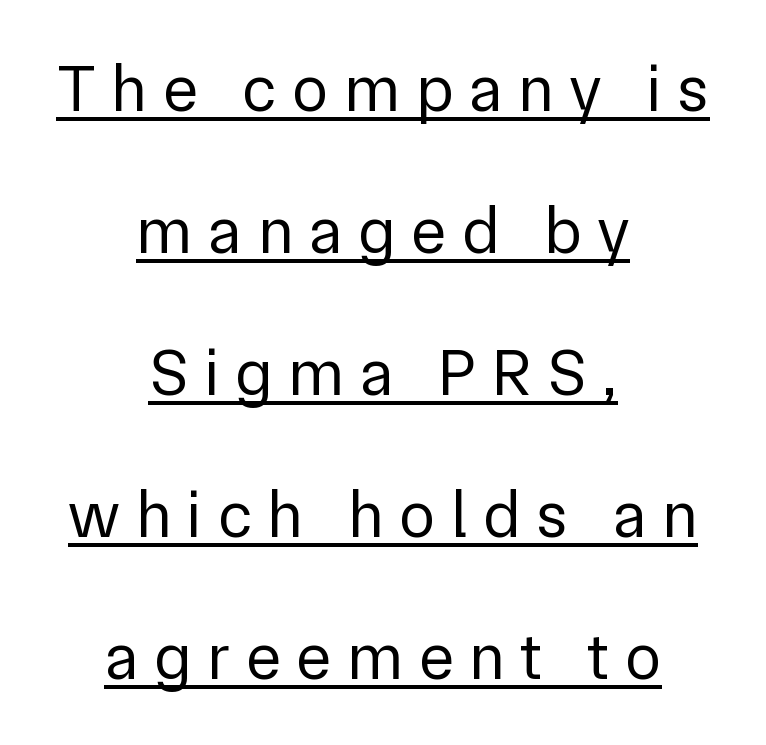
{"serif": "no", "italic": "no", "bold": "no", "weight": "regular", "width": "normal", "stroke_contrast": "low", "x_height": "medium", "monospaced": "no", "underline": "yes", "align": "center", "line_spacing": "loose", "line_spacing_ratio": 2.15, "letter_spacing": "wide", "letter_spacing_em": 0.24, "glyph_px": 66}
